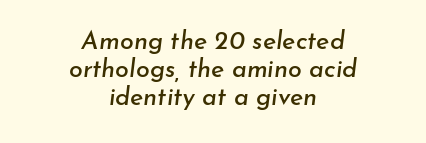
The image shows 25 px text type, italic (leaning right); set centered, tight line spacing (1.13x), normal letter spacing, not underlined.
